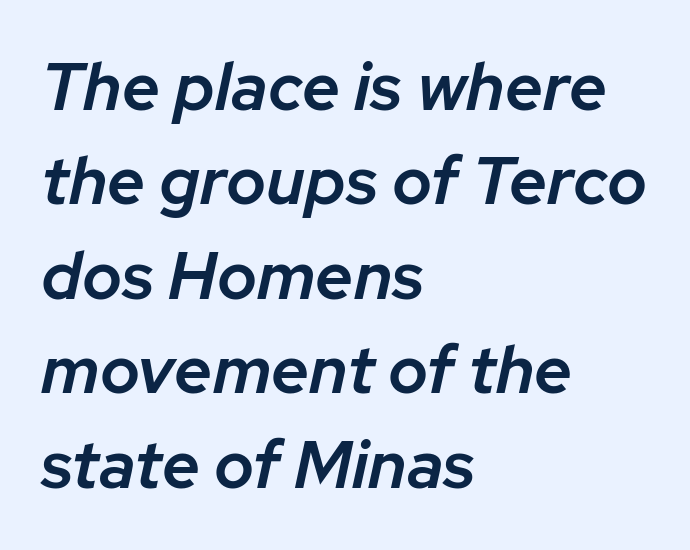
The image shows 67 px semibold type, italic (leaning right); set left-aligned, normal line spacing (1.41x), normal letter spacing, not underlined; low stroke contrast and a medium x-height.
